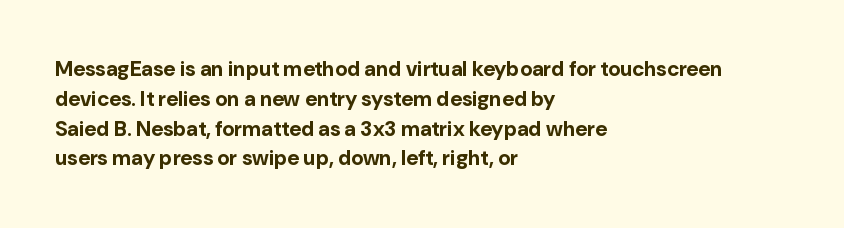
{"italic": "no", "bold": "yes", "underline": "no", "align": "left", "line_spacing": "normal", "line_spacing_ratio": 1.42, "letter_spacing": "normal", "letter_spacing_em": 0.0, "glyph_px": 21}
